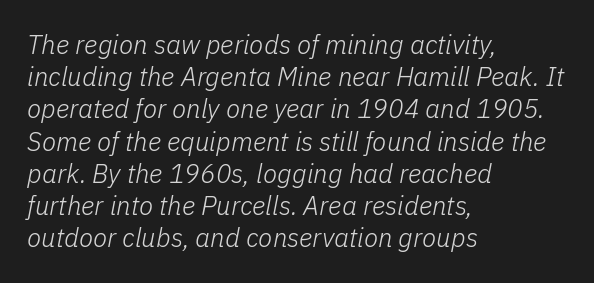
The image shows 26 px text type, italic (leaning right); set left-aligned, line spacing 1.24x, normal letter spacing, not underlined.
